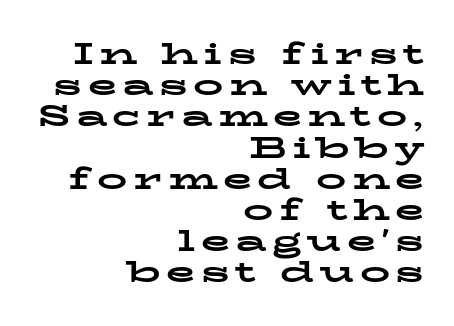
Proportional: the letters do not fall into vertical columns. Reading down the column, the eye jumps only a short way to each next line. Teacher's note: observe the even right margin — that is flush-right alignment. Ordinary non-slanted type is in use. Glance below the letters and you will spot only blank space. Observe the serifs anchoring each vertical stroke in this sample.
